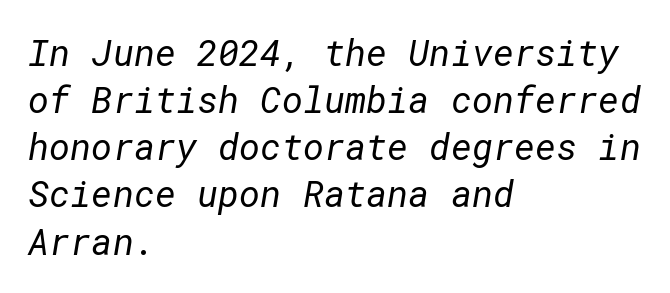
Q: Is the text bold? A: No.
Q: Is the typeface a serif or a sans-serif typeface? A: Sans-serif.
Q: Is the text underlined? A: No.
Q: How is the paragraph aligned? A: Left-aligned.
Q: Is the spacing between letters normal or unusually wide? A: Normal.
Q: Is the spacing between lines tight, normal or loose? A: Normal.
Q: Width (condensed, normal, or wide)? A: Normal.
Q: Stroke contrast? A: Low.
Q: x-height? A: Medium.
